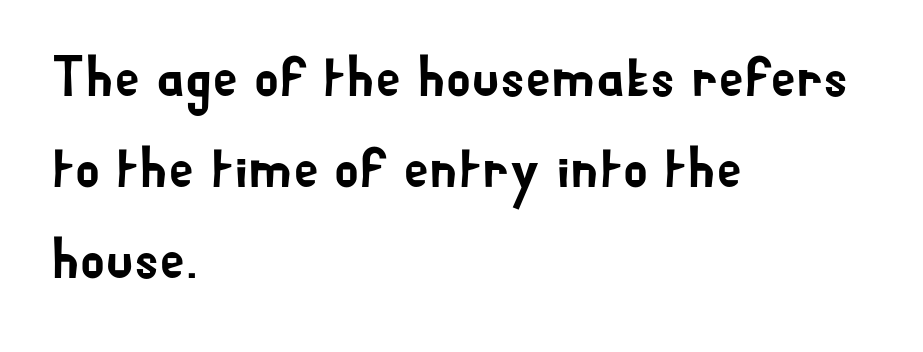
Q: Is the text italic (slanted)? A: No, it is upright.
Q: Is the typeface a serif or a sans-serif typeface? A: Sans-serif.
Q: Is the text underlined? A: No.
Q: How is the paragraph aligned? A: Left-aligned.
Q: Is the spacing between letters normal or unusually wide? A: Normal.
Q: Is the spacing between lines tight, normal or loose? A: Normal.
Q: Width (condensed, normal, or wide)? A: Normal.
Q: Stroke contrast? A: Low.
Q: x-height? A: Small.
Q: Monospaced? A: No.
